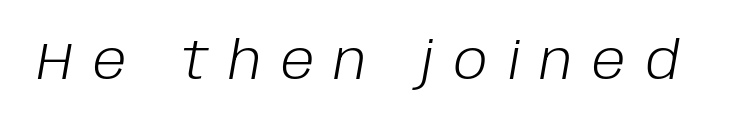
{"italic": "yes", "lean": "right", "slant_degrees": 10, "bold": "no", "weight": "light", "width": "normal", "stroke_contrast": "low", "x_height": "large", "monospaced": "no", "underline": "no", "letter_spacing": "wide", "letter_spacing_em": 0.39, "glyph_px": 51}
